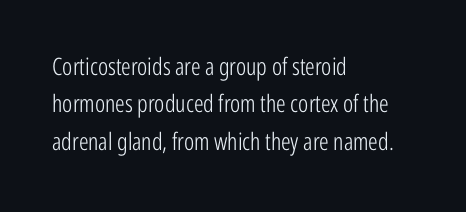
Evenly set lines give the paragraph a standard silhouette. Here the glyphs are tracked normally, forming tight word shapes. Rule under the text: the space is simply empty. Italic? Not at all — the glyphs are vertical. These glyphs show unthickened strokes, regular width or finer.
